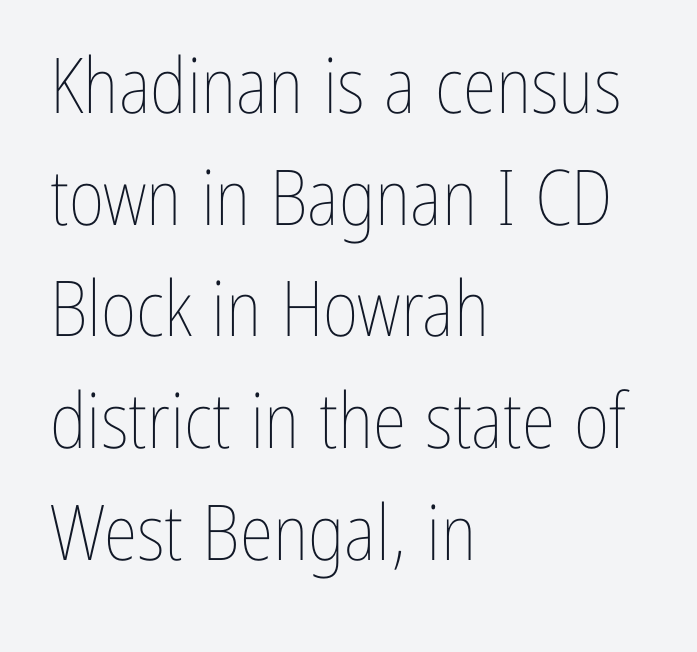
The words here are not underlined. Tracking here is standard; glyphs follow each other at the usual distance. These lines sit exactly where default settings would place them. Proportional: the letters do not fall into vertical columns. Line starts are locked; line ends wander. The typography opts for an upright posture over an oblique one.
